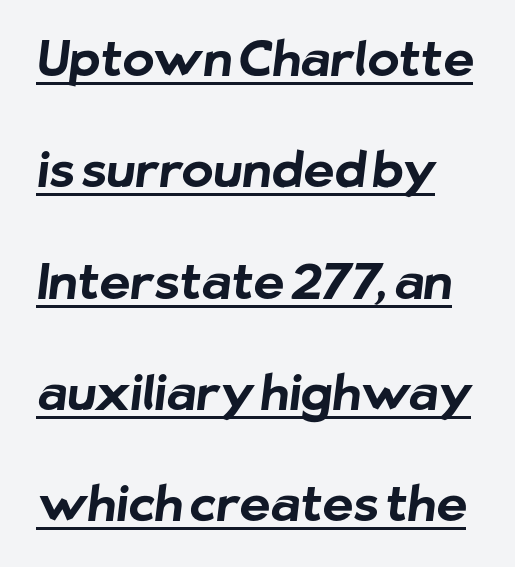
The image shows 48 px bold sans-serif type; set left-aligned, loose line spacing (2.32x), normal letter spacing, underlined; low stroke contrast and a medium x-height.
